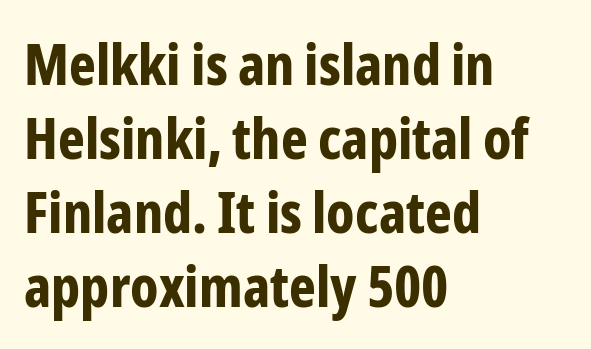
The image shows 57 px bold, condensed sans-serif type, upright; set left-aligned, normal line spacing (1.3x), normal letter spacing, not underlined; low stroke contrast and a medium x-height.
